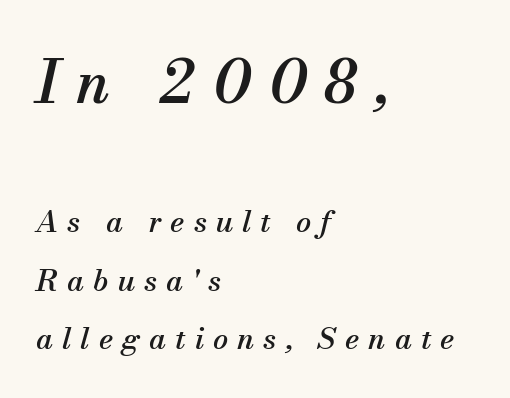
Q: Is the text italic (slanted)? A: Yes, it leans right by about 13 degrees.
Q: Is the typeface a serif or a sans-serif typeface? A: Serif.
Q: Is the text underlined? A: No.
Q: How is the paragraph aligned? A: Left-aligned.
Q: Is the spacing between letters normal or unusually wide? A: Unusually wide.
Q: Is the spacing between lines tight, normal or loose? A: Loose.
Q: Which block of text is set in a larger size, the first (top) or the second (bottom)? A: The first (top) one.
Q: Width (condensed, normal, or wide)? A: Normal.
Q: Stroke contrast? A: Medium.
Q: x-height? A: Small.
Q: Monospaced? A: No.
